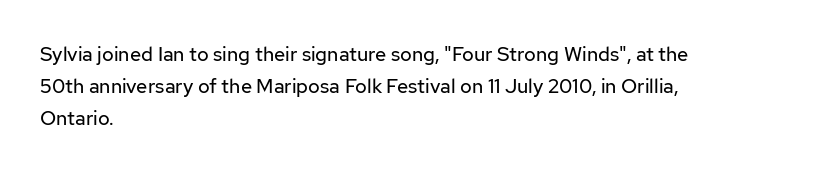
{"italic": "no", "bold": "no", "underline": "no", "align": "left", "line_spacing": "normal", "line_spacing_ratio": 1.59, "letter_spacing": "normal", "letter_spacing_em": 0.0, "glyph_px": 20}
